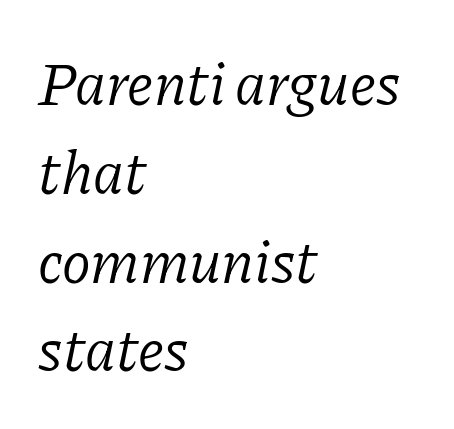
{"serif": "yes", "italic": "yes", "lean": "right", "slant_degrees": 11, "bold": "no", "weight": "light", "width": "normal", "stroke_contrast": "low", "x_height": "medium", "monospaced": "no", "underline": "no", "align": "left", "line_spacing": "normal", "line_spacing_ratio": 1.48, "letter_spacing": "normal", "letter_spacing_em": 0.0, "glyph_px": 60}
